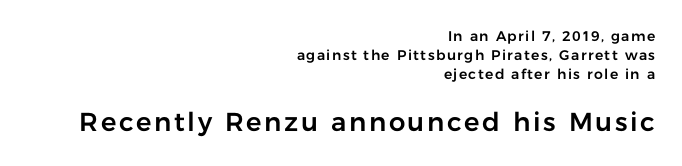
Posture: straight, roman, zero tilt. The more generous point size was reserved for the lower chunk. The setting favours the right margin, as signatures and pull-quotes sometimes do. One glance says typical: line gaps are just what's usual.
